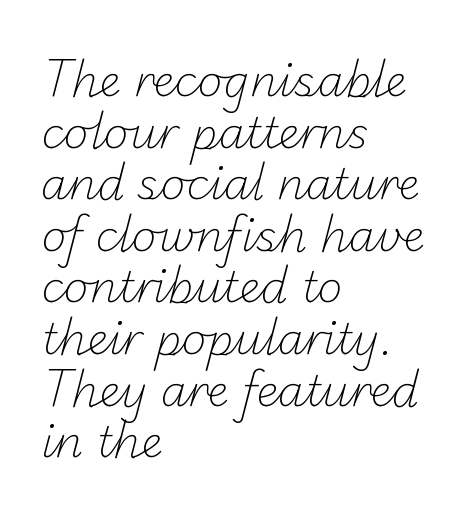
{"serif": "no", "bold": "no", "weight": "light", "width": "normal", "stroke_contrast": "low", "x_height": "small", "monospaced": "no", "underline": "no", "align": "left", "line_spacing_ratio": 1.2, "letter_spacing": "normal", "letter_spacing_em": 0.0, "glyph_px": 43}
